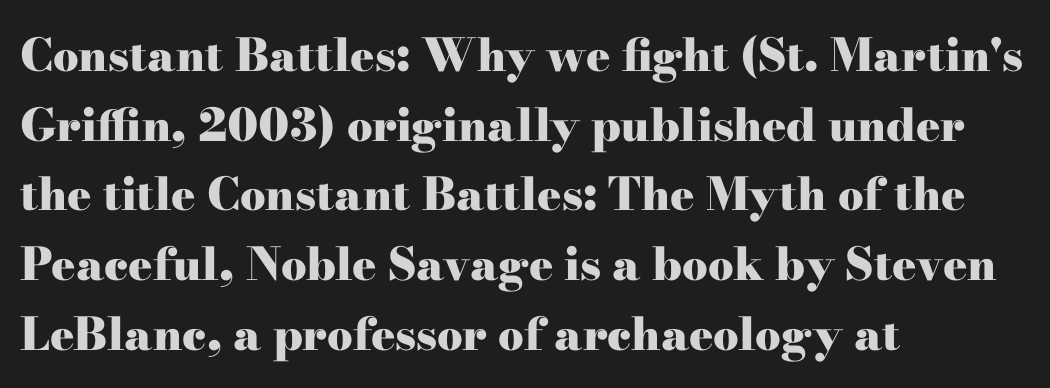
Q: Is the text bold? A: Yes.
Q: Is the text italic (slanted)? A: No, it is upright.
Q: Is the typeface a serif or a sans-serif typeface? A: Serif.
Q: Is the text underlined? A: No.
Q: How is the paragraph aligned? A: Left-aligned.
Q: Is the spacing between letters normal or unusually wide? A: Normal.
Q: Is the spacing between lines tight, normal or loose? A: Normal.
Q: Width (condensed, normal, or wide)? A: Wide.
Q: Stroke contrast? A: High.
Q: x-height? A: Small.
Q: Monospaced? A: No.
